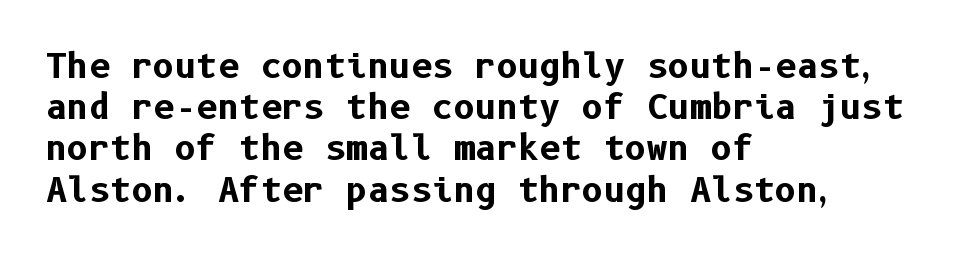
The image shows 33 px bold sans-serif type, upright; set left-aligned, normal line spacing (1.25x), normal letter spacing, not underlined; low stroke contrast and a medium x-height.
